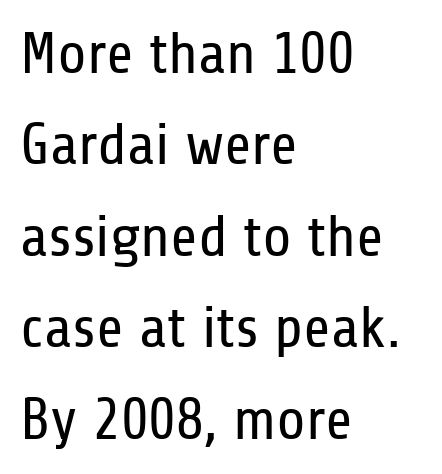
A typesetter would call this proportional, since set widths differ per character. Is there much room between lines? A standard amount, neither cramped nor airy. The letters stand straight up with perfectly vertical stems. Weight class: somewhere from thin through regular. The string is rendered with underlining switched off. Short note: letters normally spaced.
